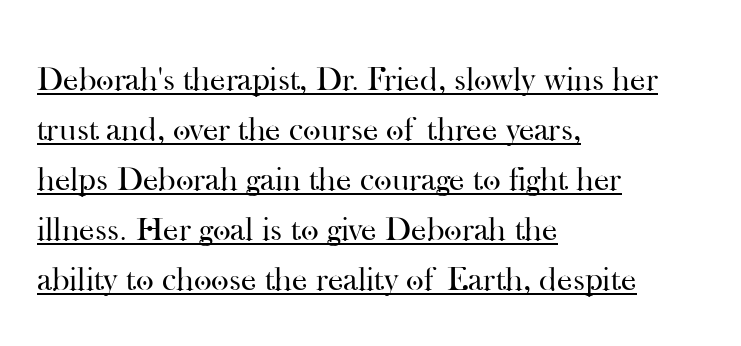
The image shows 34 px regular-weight serif type, upright; set left-aligned, normal line spacing (1.47x), normal letter spacing, underlined; high stroke contrast and a small x-height.
